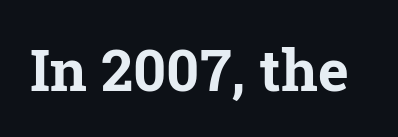
The image shows 58 px bold serif type, upright; set normal letter spacing, not underlined; low stroke contrast and a medium x-height.
